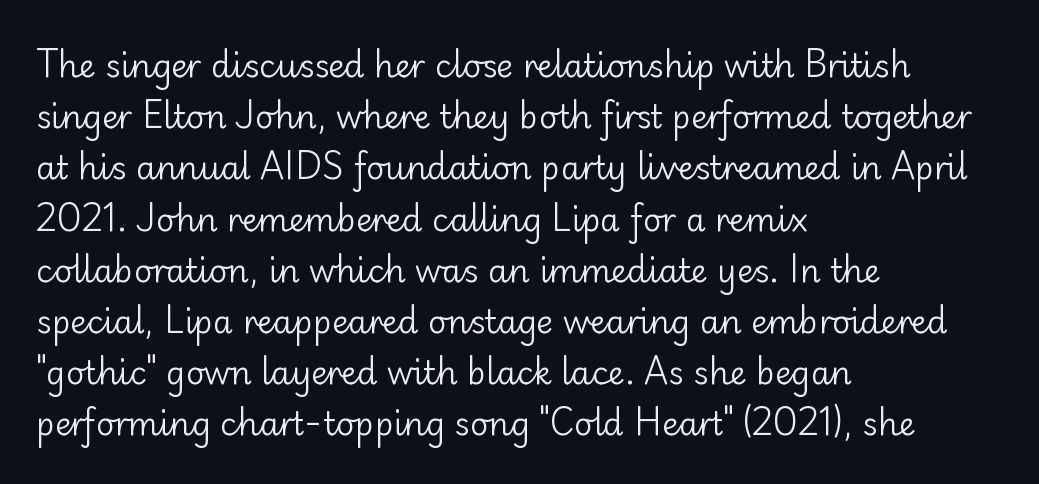
{"serif": "no", "italic": "no", "bold": "no", "weight": "regular", "width": "normal", "stroke_contrast": "low", "x_height": "small", "monospaced": "no", "underline": "no", "align": "left", "line_spacing": "normal", "line_spacing_ratio": 1.6, "letter_spacing": "normal", "letter_spacing_em": 0.0, "glyph_px": 32}
